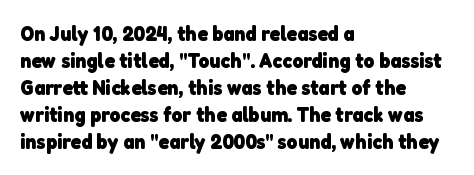
Q: Is the text bold? A: Yes.
Q: Is the text underlined? A: No.
Q: How is the paragraph aligned? A: Left-aligned.
Q: Is the spacing between letters normal or unusually wide? A: Normal.
Q: Is the spacing between lines tight, normal or loose? A: Normal.
